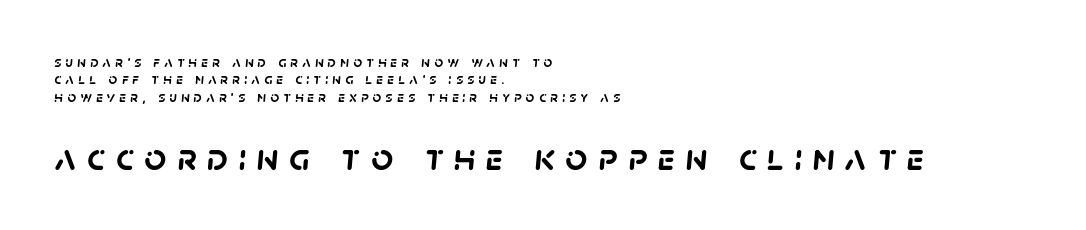
{"serif": "no", "bold": "yes", "weight": "semibold", "width": "normal", "stroke_contrast": "low", "x_height": "large", "monospaced": "no", "underline": "no", "align": "left", "line_spacing_ratio": 1.16, "letter_spacing": "wide", "letter_spacing_em": 0.28, "larger_block": "second", "size_ratio": 2.53, "glyph_px": 38}
